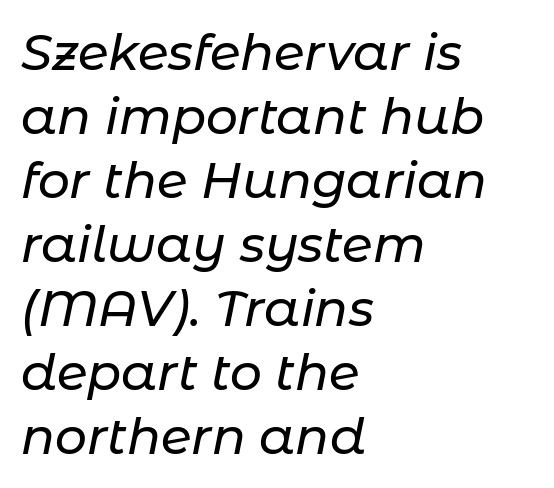
Q: Is the text italic (slanted)? A: Yes, it leans right by about 11 degrees.
Q: Is the text underlined? A: No.
Q: How is the paragraph aligned? A: Left-aligned.
Q: Is the spacing between letters normal or unusually wide? A: Normal.
Q: Is the spacing between lines tight, normal or loose? A: Normal.
Q: Width (condensed, normal, or wide)? A: Normal.
Q: Stroke contrast? A: Low.
Q: x-height? A: Medium.
Q: Monospaced? A: No.
